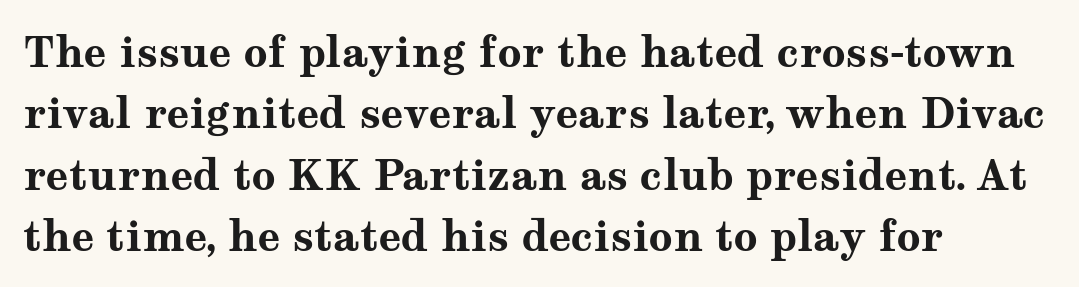
Strokes here are thick enough to call this a true bold. What stands out about the letter spacing? Nothing — it is the standard amount. Looks like regular typesetting: each glyph gets only the width it needs. Caption: multi-line text, flush left, ragged right. Font category for this specimen: serif.
